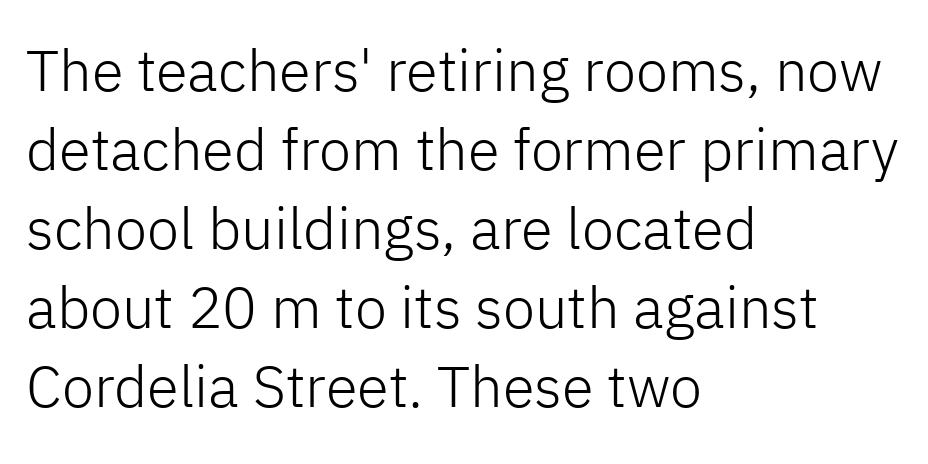
{"serif": "no", "italic": "no", "bold": "no", "weight": "light", "width": "normal", "stroke_contrast": "low", "x_height": "medium", "monospaced": "no", "underline": "no", "align": "left", "line_spacing": "normal", "line_spacing_ratio": 1.36, "letter_spacing": "normal", "letter_spacing_em": 0.0, "glyph_px": 58}
